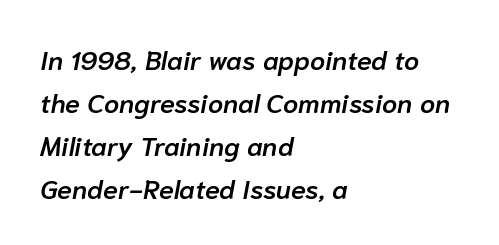
The image shows 27 px text type, italic (leaning right); set left-aligned, normal line spacing (1.59x), normal letter spacing, not underlined.
